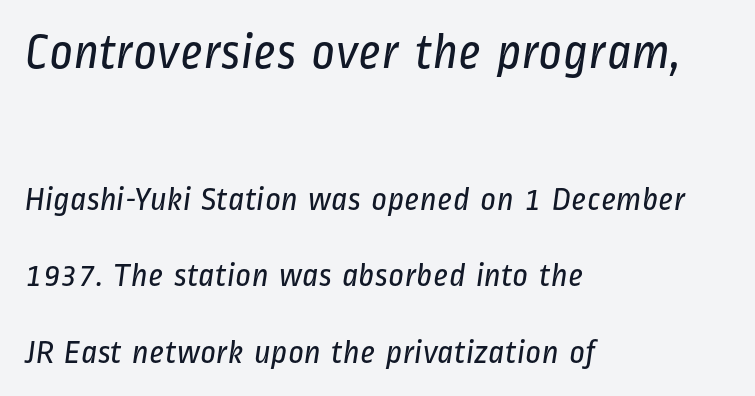
Q: Is the text bold? A: No.
Q: Is the typeface a serif or a sans-serif typeface? A: Sans-serif.
Q: Is the text underlined? A: No.
Q: How is the paragraph aligned? A: Left-aligned.
Q: Is the spacing between letters normal or unusually wide? A: Normal.
Q: Is the spacing between lines tight, normal or loose? A: Loose.
Q: Which block of text is set in a larger size, the first (top) or the second (bottom)? A: The first (top) one.
Q: Width (condensed, normal, or wide)? A: Condensed.
Q: Stroke contrast? A: Low.
Q: x-height? A: Medium.
Q: Monospaced? A: No.
